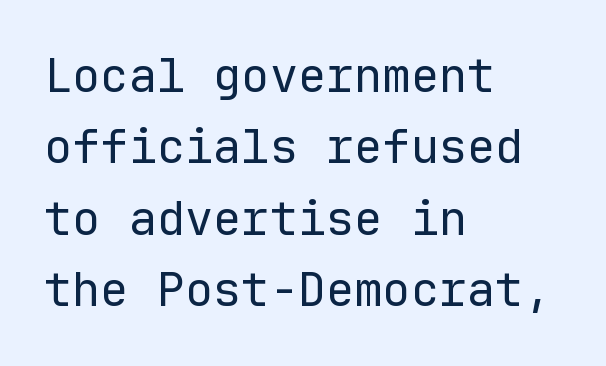
The lines sit at an ordinary, default distance from one another. Examine the stroke ends and you'll find no serifs. The type is set solid horizontally, with unmodified tracking. The paragraph shown leans on its left margin. This reads as an unemphasized weight, regular at the heaviest.
